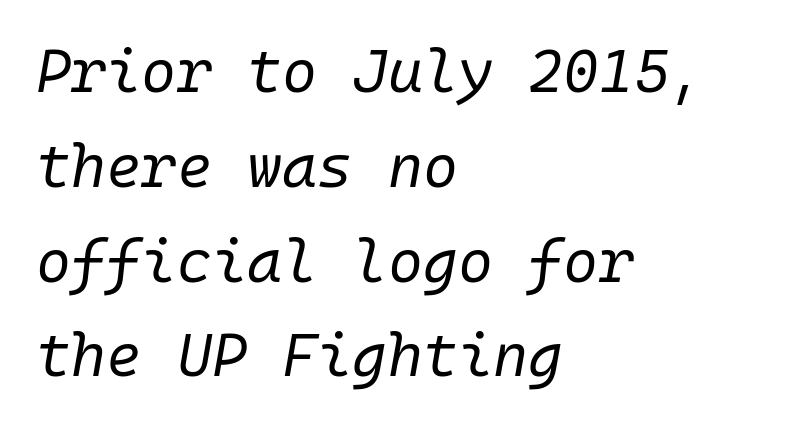
Q: Is the text bold? A: No.
Q: Is the text italic (slanted)? A: Yes, it leans right by about 10 degrees.
Q: Is the text underlined? A: No.
Q: How is the paragraph aligned? A: Left-aligned.
Q: Is the spacing between letters normal or unusually wide? A: Normal.
Q: Is the spacing between lines tight, normal or loose? A: Normal.
Q: Width (condensed, normal, or wide)? A: Normal.
Q: Stroke contrast? A: Low.
Q: x-height? A: Medium.
